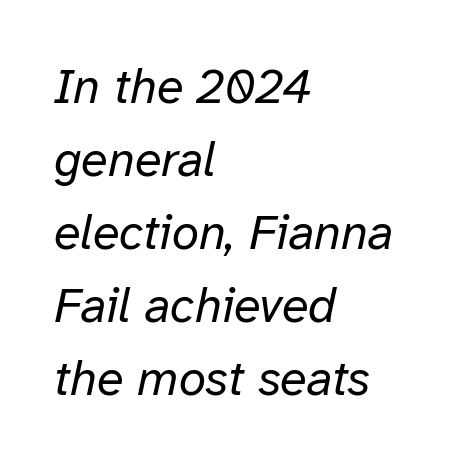
{"italic": "yes", "lean": "right", "slant_degrees": 12, "bold": "no", "weight": "regular", "width": "normal", "stroke_contrast": "low", "x_height": "medium", "monospaced": "no", "underline": "no", "align": "left", "line_spacing": "normal", "line_spacing_ratio": 1.49, "letter_spacing": "normal", "letter_spacing_em": 0.0, "glyph_px": 49}
